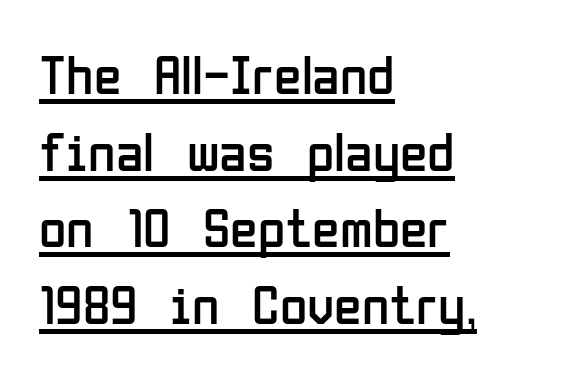
The image shows 56 px regular-weight, condensed sans-serif type, upright; set left-aligned, normal line spacing (1.37x), normal letter spacing, underlined; low stroke contrast and a medium x-height.
